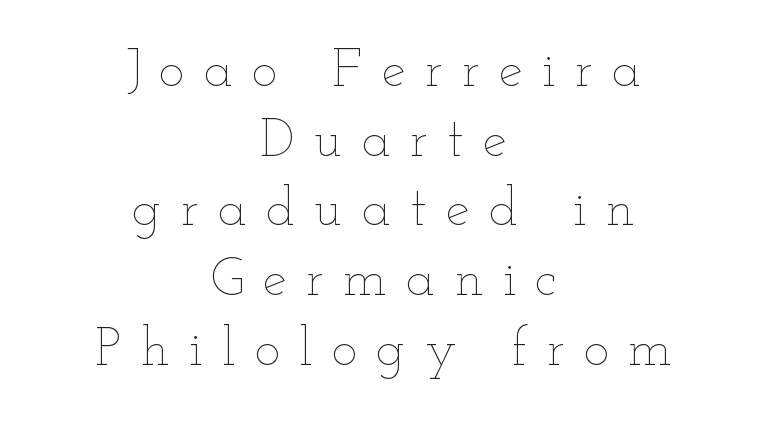
The image shows 54 px thin, wide type, upright; set centered, normal line spacing (1.29x), unusually wide letter spacing (+0.36 em), not underlined; low stroke contrast and a small x-height.
